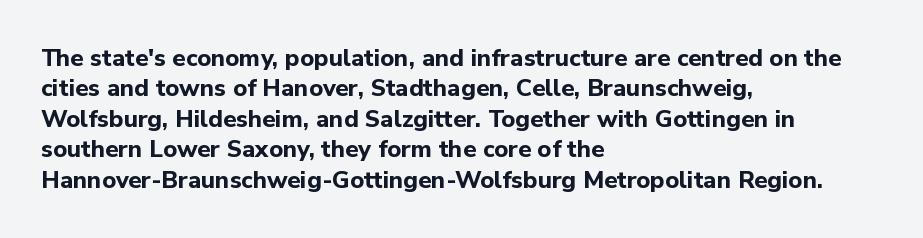
The glyphs are unaccompanied by any horizontal stroke below them. The leading is moderate, giving the passage an even texture. Left-aligned paragraph, ragged on the right. A full-strength bold gives these letters their thick strokes. This sample uses an upright cut, with every glyph sitting square on the baseline.
